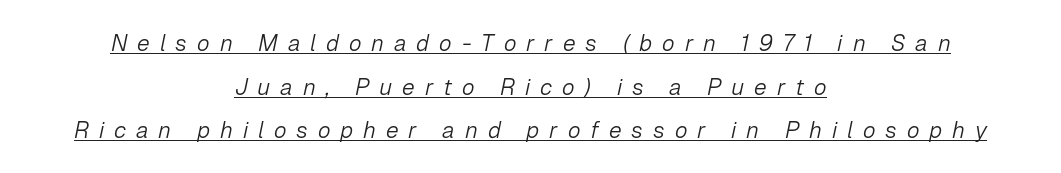
Reading down the column, the eye jumps a long way to each next line. Words appear elongated and porous because spacing is wide. The words here are underlined. A student would call this center alignment; a typographer would say set centered.
